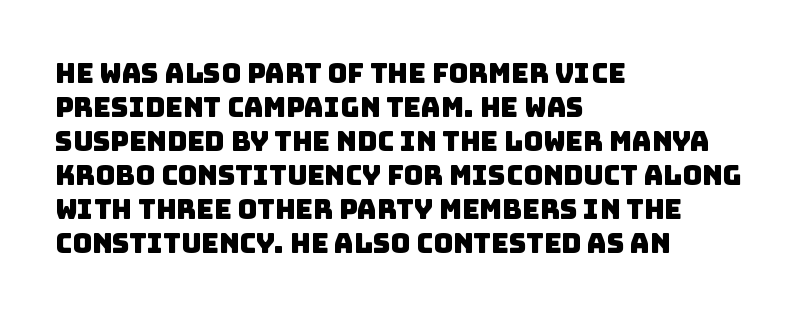
These lines keep a tight, regular rhythm from letter to letter. Notice how descenders clear the ascenders below comfortably — that's standard leading. Clear beneath every line of the passage. Compared with a centered layout, this one pins lines to the left instead.
